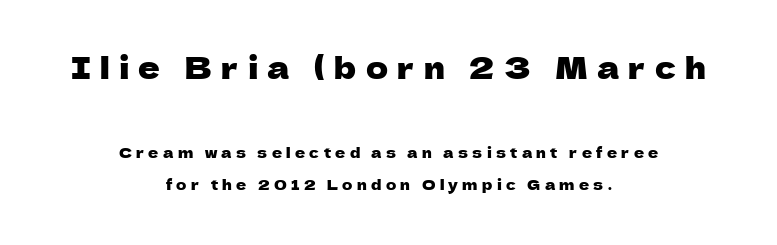
Q: Is the text italic (slanted)? A: No, it is upright.
Q: Is the typeface a serif or a sans-serif typeface? A: Sans-serif.
Q: Is the text underlined? A: No.
Q: How is the paragraph aligned? A: Centered.
Q: Is the spacing between letters normal or unusually wide? A: Unusually wide.
Q: Is the spacing between lines tight, normal or loose? A: Loose.
Q: Which block of text is set in a larger size, the first (top) or the second (bottom)? A: The first (top) one.
Q: Width (condensed, normal, or wide)? A: Normal.
Q: Stroke contrast? A: Low.
Q: x-height? A: Medium.
Q: Monospaced? A: No.
